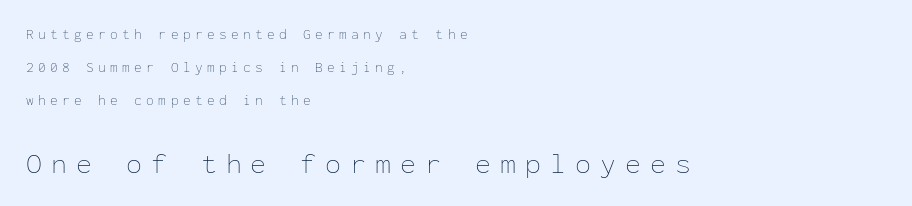
The image shows 29 px thin type, upright, monospaced; set left-aligned, loose line spacing (2.36x), unusually wide letter spacing (+0.31 em), not underlined; the second (bottom) block is 2.07x larger; low stroke contrast and a medium x-height.
